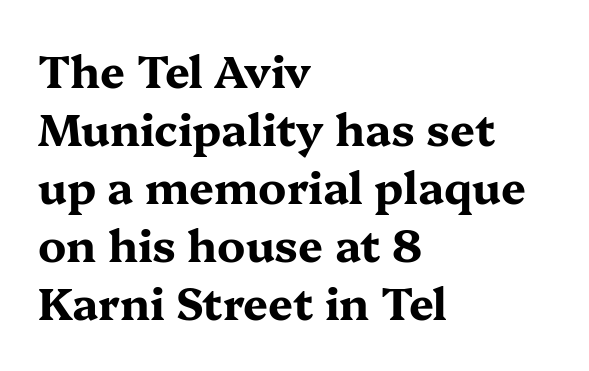
The image shows 44 px bold, wide serif type, upright; set left-aligned, normal line spacing (1.32x), normal letter spacing, not underlined; medium stroke contrast and a medium x-height.
